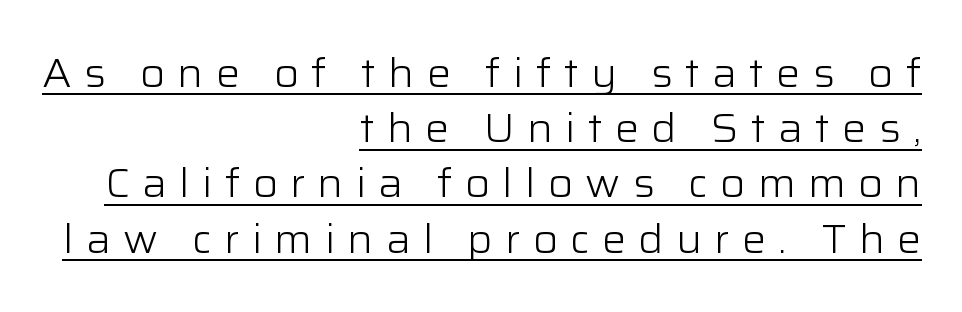
The image shows 40 px light sans-serif type, upright; set right-aligned, normal line spacing (1.38x), unusually wide letter spacing (+0.31 em), underlined; low stroke contrast and a medium x-height.
